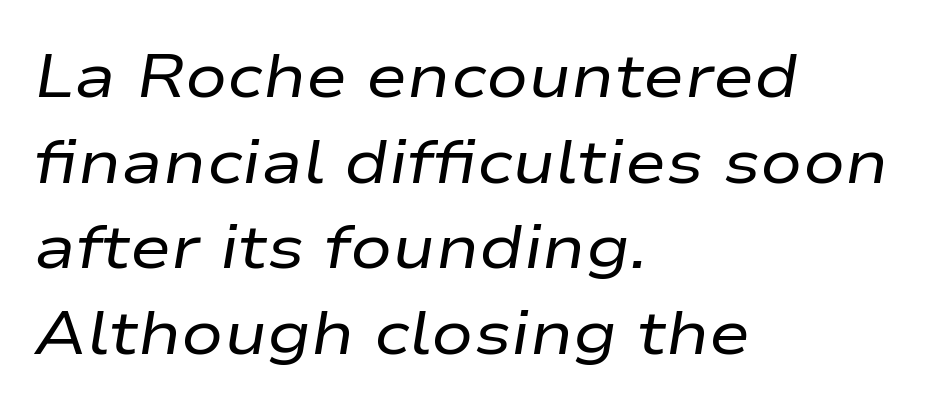
Think of a printed novel: that variable character pitch is what you see here. Quick note: interline space is typical. Underline: absent. Notice how the stems are inclined rather than vertical — that's the hallmark of italics.
